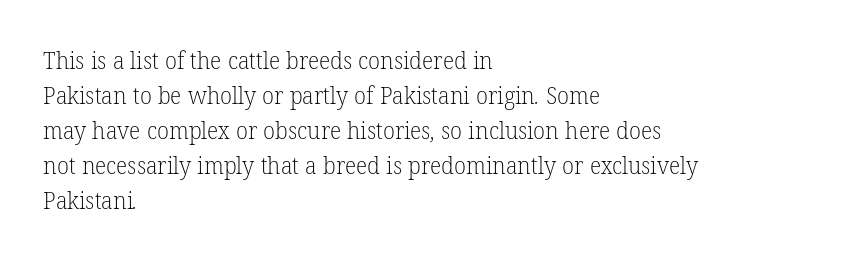
Q: Is the text bold? A: No.
Q: Is the text underlined? A: No.
Q: How is the paragraph aligned? A: Left-aligned.
Q: Is the spacing between letters normal or unusually wide? A: Normal.
Q: Is the spacing between lines tight, normal or loose? A: Normal.
